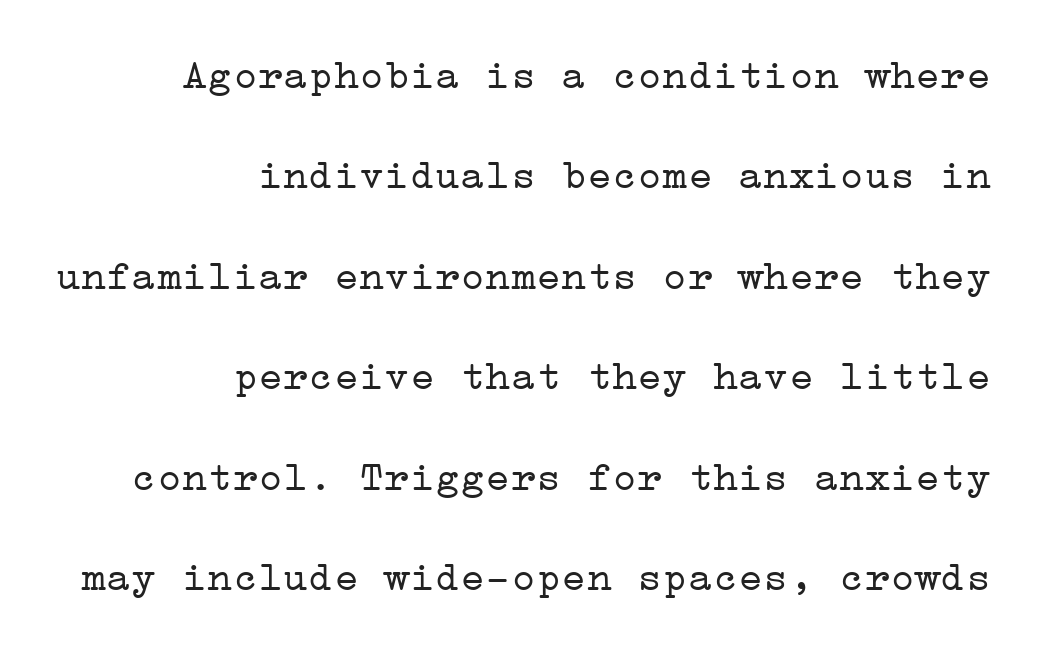
The image shows 42 px light, wide serif type, upright; set right-aligned, loose line spacing (2.39x), normal letter spacing, not underlined; low stroke contrast and a medium x-height.
